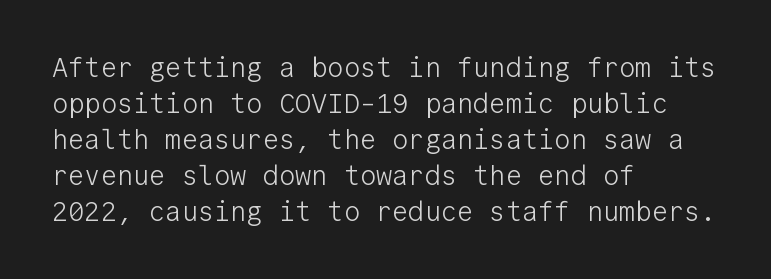
{"italic": "no", "bold": "no", "underline": "no", "align": "left", "line_spacing": "normal", "line_spacing_ratio": 1.33, "letter_spacing": "normal", "letter_spacing_em": 0.0, "glyph_px": 27}
